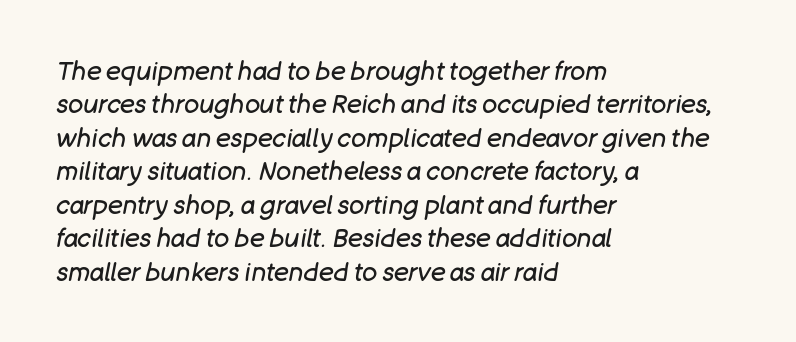
The image shows 25 px text type, italic (leaning right); set left-aligned, normal line spacing (1.34x), normal letter spacing, not underlined.
